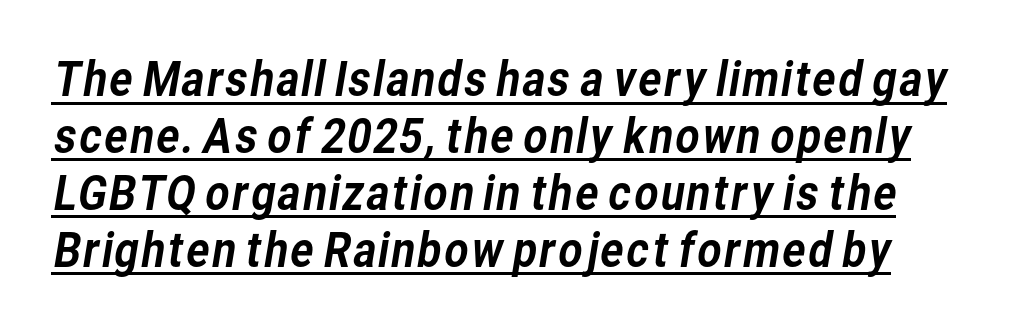
Here the designer chose a conventional face with non-uniform glyph widths. Does the type have serifs? No, each stem ends abruptly. The rendering keeps characters at their native spacing. Glance below the letters and you will spot a drawn line.
